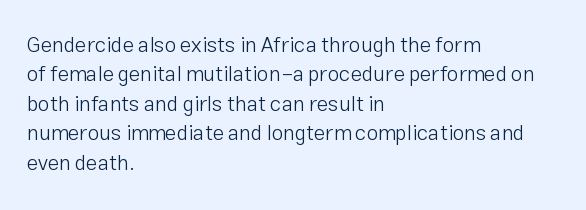
The image shows 21 px text type, upright; set left-aligned, normal line spacing (1.4x), normal letter spacing, not underlined.
